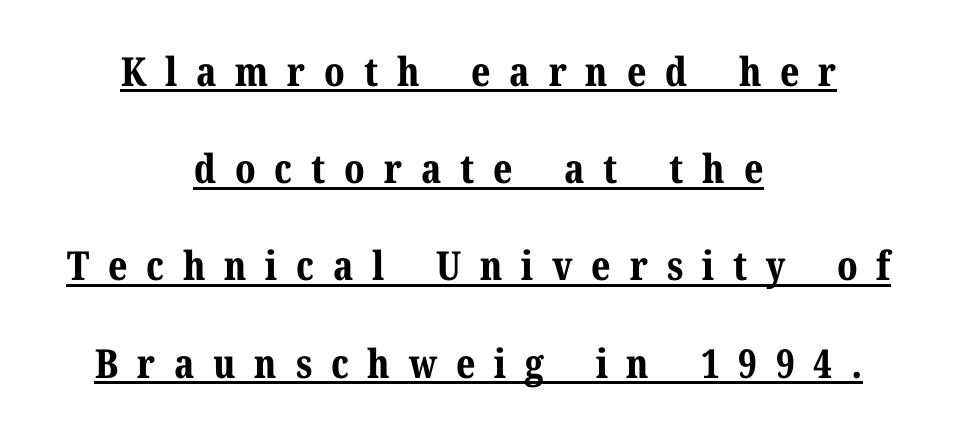
Visually the block forms a symmetrical silhouette, jagged on both flanks. Characters follow at a spacing far wider than the type designer built in. The leading is generous, giving the passage an open texture. The face used here has the dense, thick strokes of a bold.
